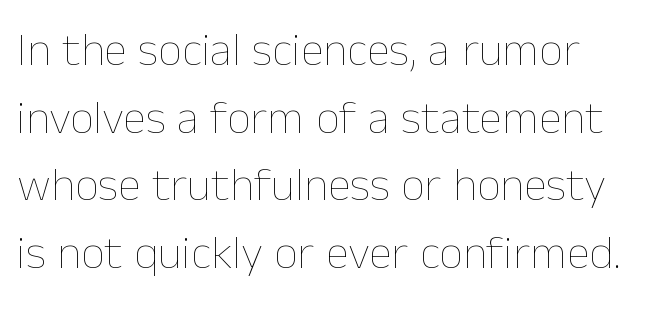
{"italic": "no", "bold": "no", "weight": "thin", "width": "normal", "stroke_contrast": "low", "x_height": "medium", "monospaced": "no", "underline": "no", "line_spacing": "normal", "line_spacing_ratio": 1.44, "letter_spacing": "normal", "letter_spacing_em": 0.0, "glyph_px": 47}
